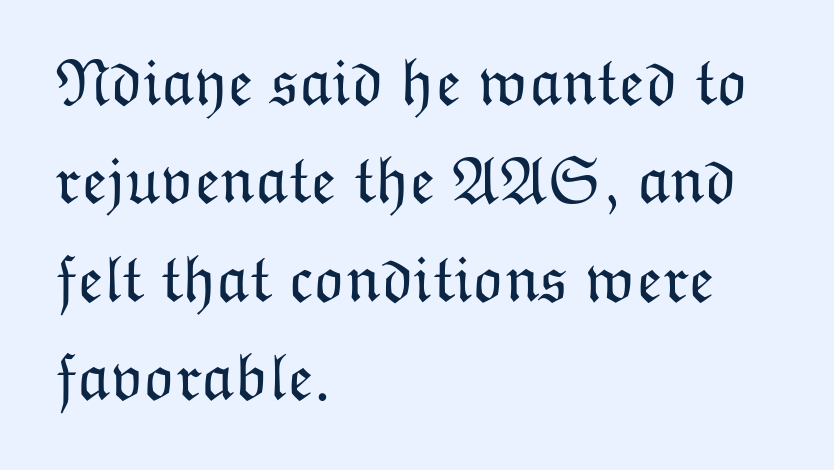
The image shows 66 px light type, upright; set left-aligned, normal line spacing (1.49x), normal letter spacing, not underlined; low stroke contrast and a medium x-height.
